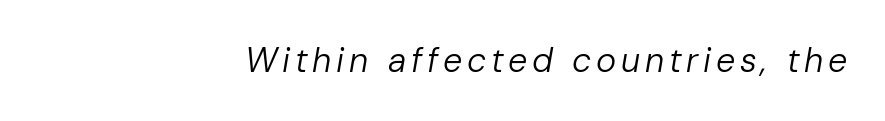
Proportional: the letters do not fall into vertical columns. Compared with a typical body face, this is equally light or lighter still. The foot of each line stays bare and open. One-word summary of the alignment: right. The rendering applies a slant to the glyphs.
